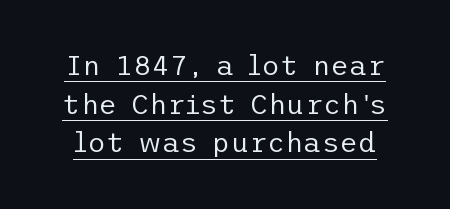
The image shows 28 px regular-weight sans-serif type, upright; set normal line spacing (1.38x), normal letter spacing, underlined; low stroke contrast and a medium x-height.
